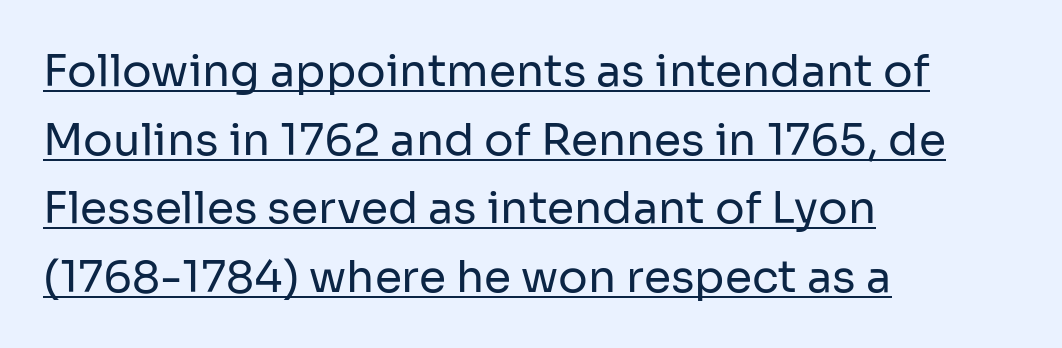
The image shows 44 px regular-weight sans-serif type, upright; set left-aligned, normal line spacing (1.56x), normal letter spacing, underlined; low stroke contrast and a medium x-height.
